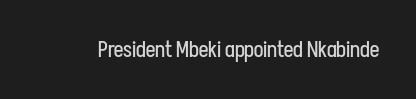
The space directly below the letters is spotless. Quick note: not italic, upright. The line texture is even and compact thanks to regular tracking. These glyphs show unthickened strokes, regular width or finer.
